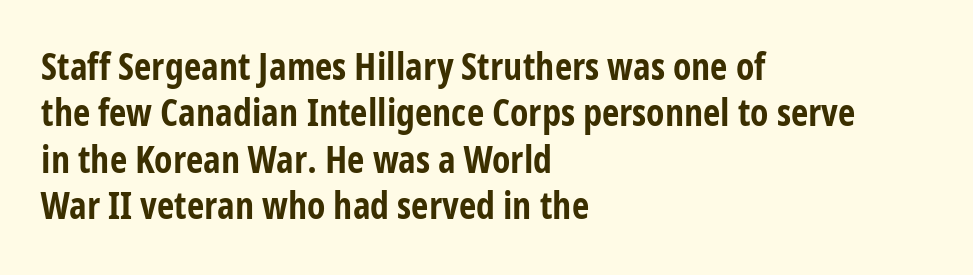
Q: Is the text bold? A: Yes.
Q: Is the text italic (slanted)? A: No, it is upright.
Q: Is the typeface a serif or a sans-serif typeface? A: Sans-serif.
Q: Is the text underlined? A: No.
Q: How is the paragraph aligned? A: Left-aligned.
Q: Is the spacing between letters normal or unusually wide? A: Normal.
Q: Width (condensed, normal, or wide)? A: Condensed.
Q: Stroke contrast? A: Low.
Q: x-height? A: Medium.
Q: Monospaced? A: No.
